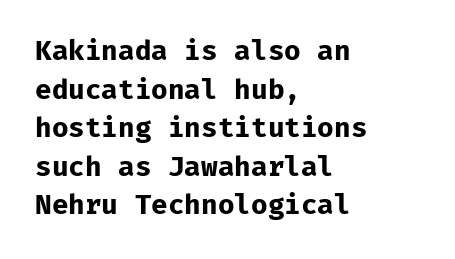
Q: Is the text bold? A: Yes.
Q: Is the text italic (slanted)? A: No, it is upright.
Q: Is the text underlined? A: No.
Q: How is the paragraph aligned? A: Left-aligned.
Q: Is the spacing between letters normal or unusually wide? A: Normal.
Q: Is the spacing between lines tight, normal or loose? A: Normal.
